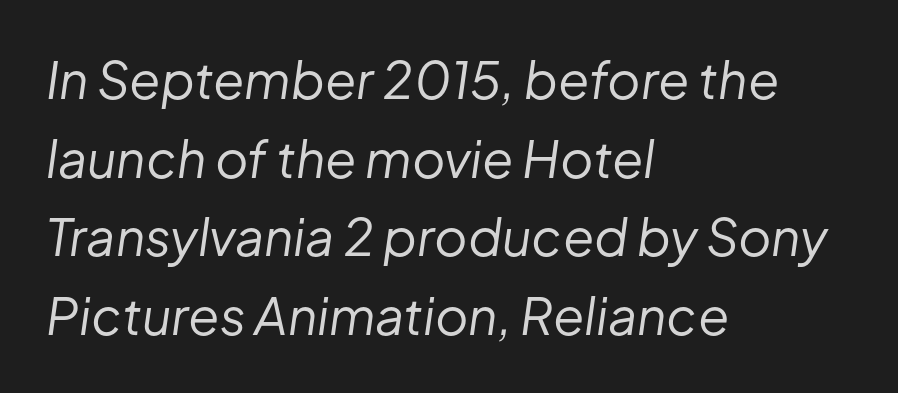
Q: Is the text bold? A: No.
Q: Is the text italic (slanted)? A: Yes, it leans right by about 8 degrees.
Q: Is the text underlined? A: No.
Q: How is the paragraph aligned? A: Left-aligned.
Q: Is the spacing between letters normal or unusually wide? A: Normal.
Q: Is the spacing between lines tight, normal or loose? A: Normal.
Q: Width (condensed, normal, or wide)? A: Normal.
Q: Stroke contrast? A: Low.
Q: x-height? A: Medium.
Q: Monospaced? A: No.
